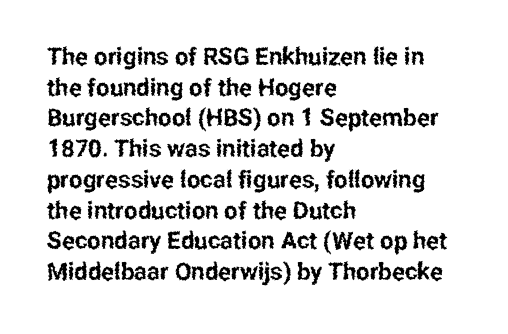
These lines stack with their left ends in a neat column. This sample uses plain, unmodified letter spacing. Rows of type keep a routine distance in the vertical direction. The glyphs are unaccompanied by any horizontal stroke below them. Vertical strokes here are truly vertical.
